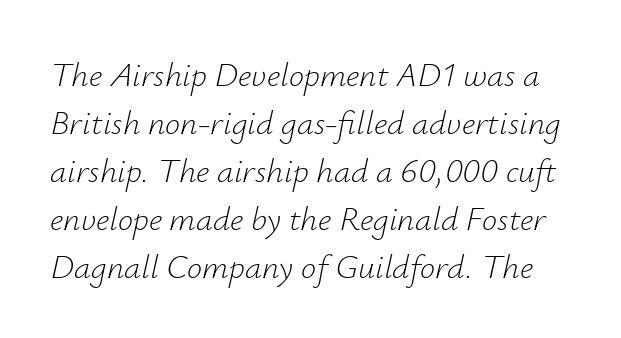
Q: Is the text bold? A: No.
Q: Is the text italic (slanted)? A: Yes, it leans right by about 12 degrees.
Q: Is the text underlined? A: No.
Q: Is the spacing between letters normal or unusually wide? A: Normal.
Q: Is the spacing between lines tight, normal or loose? A: Normal.
Q: Width (condensed, normal, or wide)? A: Normal.
Q: Stroke contrast? A: Low.
Q: x-height? A: Small.
Q: Monospaced? A: No.
